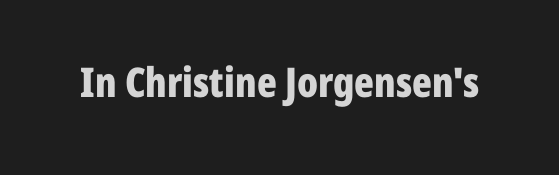
The image shows 41 px bold, condensed sans-serif type, upright; set normal letter spacing, not underlined; low stroke contrast and a medium x-height.
